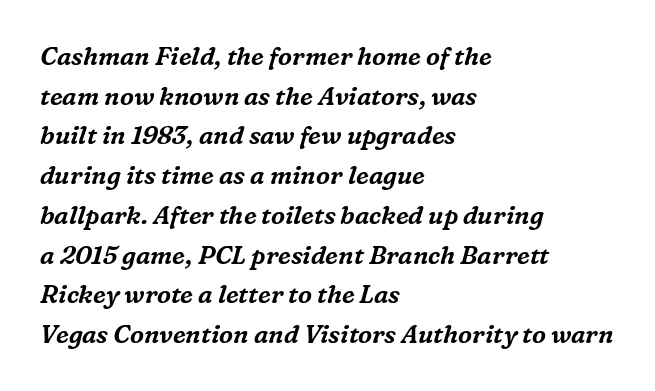
The image shows 25 px text type, italic (leaning right); set left-aligned, normal line spacing (1.59x), normal letter spacing, not underlined.
